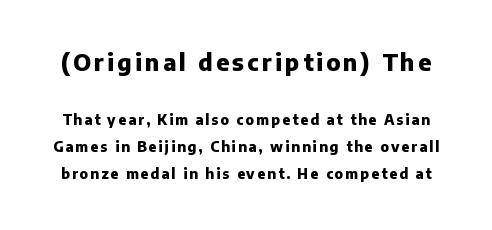
Q: Is the text bold? A: Yes.
Q: Is the text italic (slanted)? A: No, it is upright.
Q: Is the text underlined? A: No.
Q: Is the spacing between lines tight, normal or loose? A: Loose.
Q: Which block of text is set in a larger size, the first (top) or the second (bottom)? A: The first (top) one.
